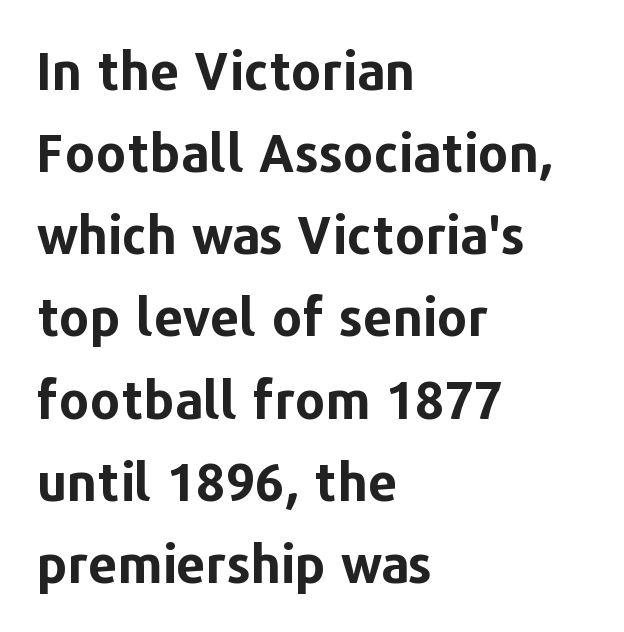
It's the straight-up-and-down kind of type. These lines are set flush left with a ragged right edge. The face used here is proportionally spaced, like ordinary book or web type. Compared with an ordinary text face, these strokes are far heavier — a full bold. Does the leading feel generous? No, just average.
